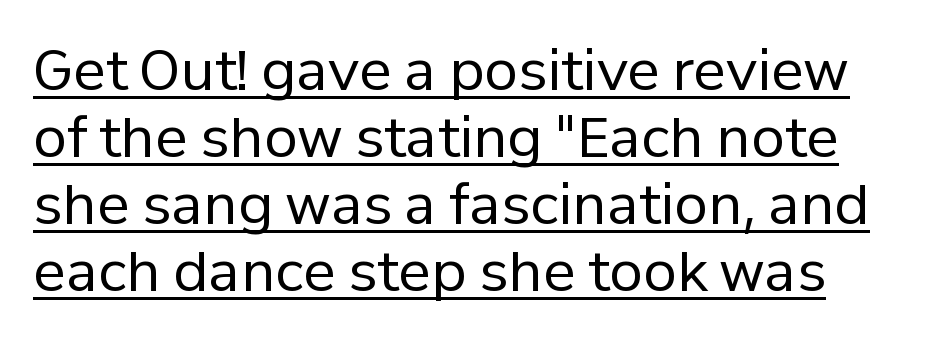
The line texture is even and compact thanks to regular tracking. Varying glyph widths throughout — classic text-font behaviour. The type sits square on the baseline with zero lean. Stroke thickness stays within the range of a standard reading face or lighter. This sample uses a sans-serif face. In designer terms, the underline attribute is active on this setting.
